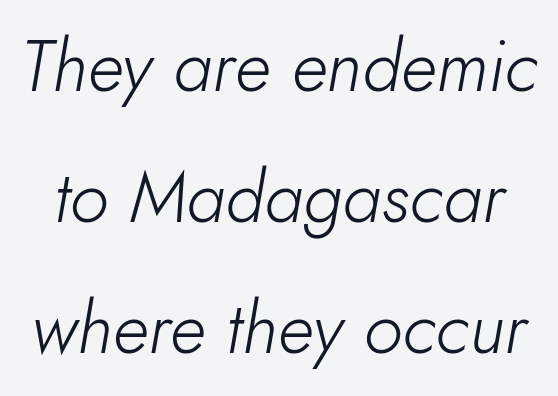
Q: Is the text bold? A: No.
Q: Is the text italic (slanted)? A: Yes, it leans right by about 10 degrees.
Q: Is the text underlined? A: No.
Q: Is the spacing between letters normal or unusually wide? A: Normal.
Q: Width (condensed, normal, or wide)? A: Normal.
Q: Stroke contrast? A: Low.
Q: x-height? A: Small.
Q: Monospaced? A: No.
